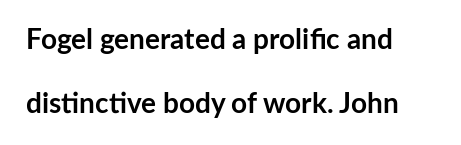
{"serif": "no", "italic": "no", "bold": "yes", "weight": "semibold", "width": "normal", "stroke_contrast": "low", "x_height": "medium", "monospaced": "no", "underline": "no", "align": "left", "line_spacing": "loose", "line_spacing_ratio": 2.28, "letter_spacing": "normal", "letter_spacing_em": 0.0, "glyph_px": 28}
